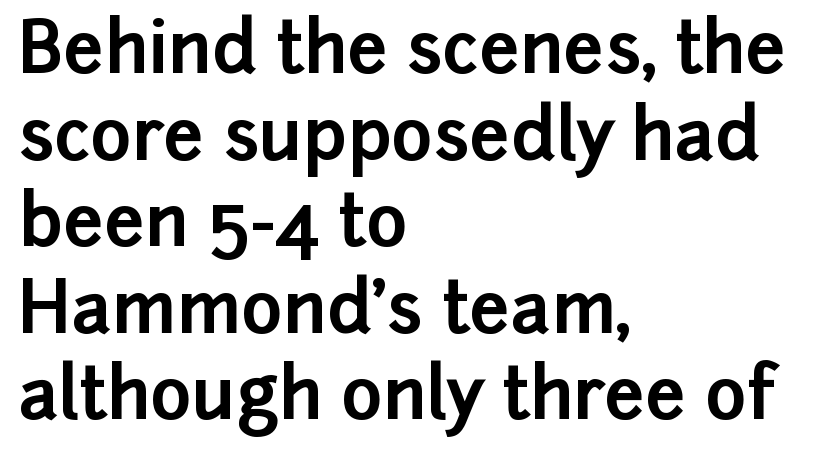
{"serif": "no", "italic": "no", "bold": "yes", "weight": "bold", "width": "normal", "stroke_contrast": "low", "x_height": "medium", "monospaced": "no", "underline": "no", "align": "left", "line_spacing_ratio": 1.22, "letter_spacing": "normal", "letter_spacing_em": 0.0, "glyph_px": 71}
